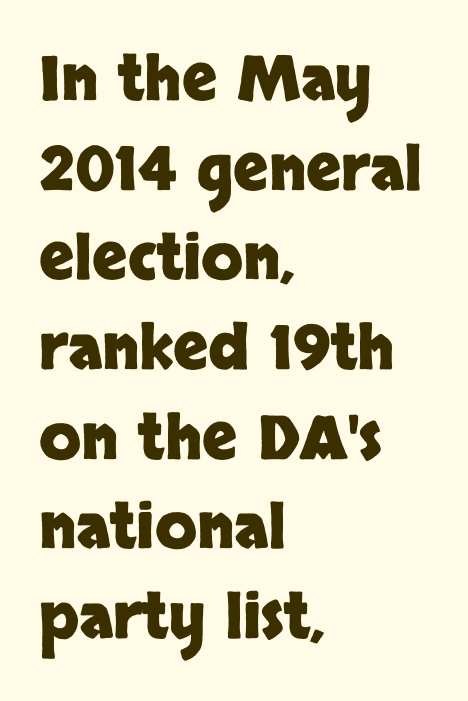
Q: Is the text bold? A: Yes.
Q: Is the text italic (slanted)? A: No, it is upright.
Q: Is the typeface a serif or a sans-serif typeface? A: Sans-serif.
Q: Is the text underlined? A: No.
Q: How is the paragraph aligned? A: Left-aligned.
Q: Is the spacing between letters normal or unusually wide? A: Normal.
Q: Is the spacing between lines tight, normal or loose? A: Normal.
Q: Width (condensed, normal, or wide)? A: Normal.
Q: Stroke contrast? A: Low.
Q: x-height? A: Large.
Q: Monospaced? A: No.
